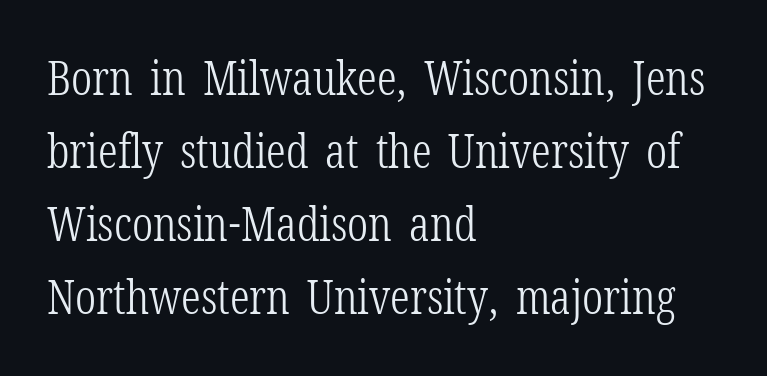
Q: Is the text bold? A: No.
Q: Is the text italic (slanted)? A: No, it is upright.
Q: Is the typeface a serif or a sans-serif typeface? A: Serif.
Q: Is the text underlined? A: No.
Q: How is the paragraph aligned? A: Left-aligned.
Q: Is the spacing between letters normal or unusually wide? A: Normal.
Q: Is the spacing between lines tight, normal or loose? A: Normal.
Q: Width (condensed, normal, or wide)? A: Condensed.
Q: Stroke contrast? A: Low.
Q: x-height? A: Medium.
Q: Monospaced? A: No.
